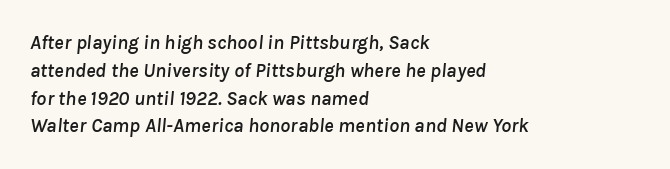
{"italic": "yes", "lean": "right", "slant_degrees": 8, "underline": "no", "align": "left", "line_spacing": "normal", "line_spacing_ratio": 1.39, "letter_spacing": "normal", "letter_spacing_em": 0.0, "glyph_px": 20}
